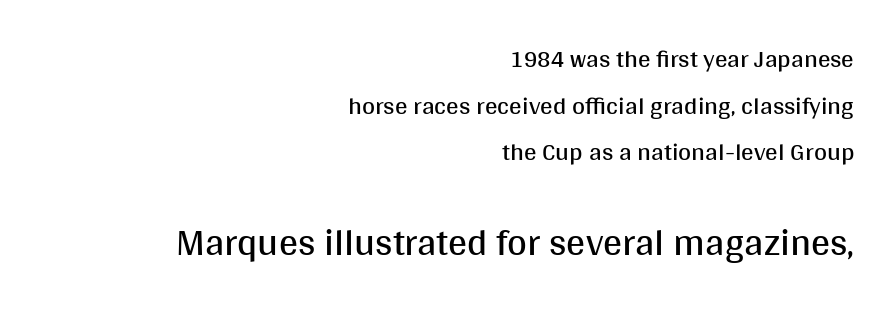
Q: Is the text bold? A: No.
Q: Is the text italic (slanted)? A: No, it is upright.
Q: Is the typeface a serif or a sans-serif typeface? A: Sans-serif.
Q: Is the text underlined? A: No.
Q: How is the paragraph aligned? A: Right-aligned.
Q: Is the spacing between letters normal or unusually wide? A: Normal.
Q: Which block of text is set in a larger size, the first (top) or the second (bottom)? A: The second (bottom) one.
Q: Width (condensed, normal, or wide)? A: Normal.
Q: Stroke contrast? A: Medium.
Q: x-height? A: Large.
Q: Monospaced? A: No.
